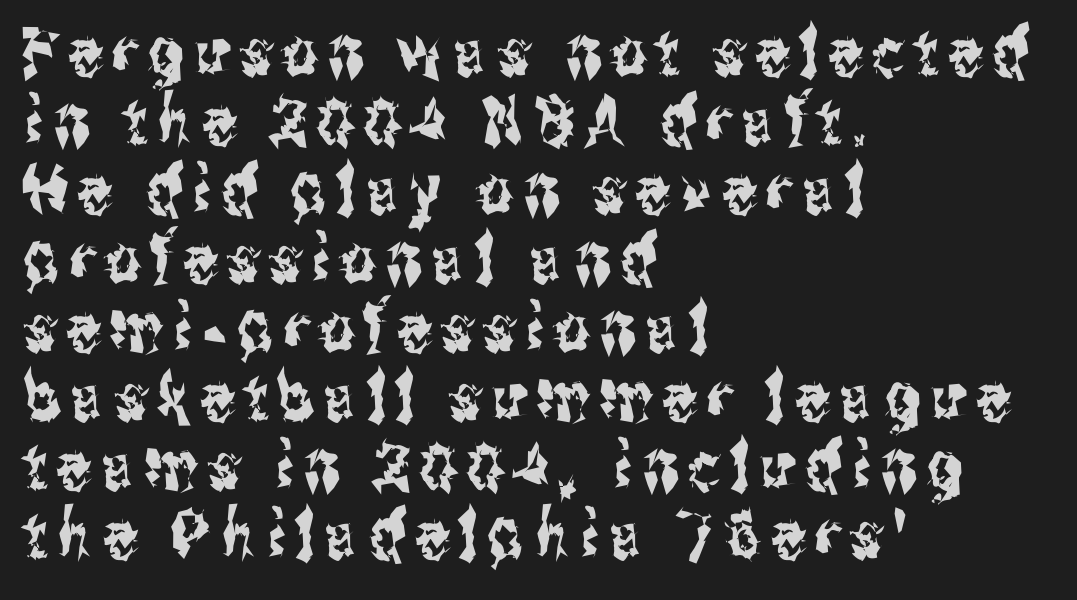
Q: Is the text italic (slanted)? A: No, it is upright.
Q: Is the typeface a serif or a sans-serif typeface? A: Sans-serif.
Q: Is the text underlined? A: No.
Q: How is the paragraph aligned? A: Left-aligned.
Q: Is the spacing between lines tight, normal or loose? A: Tight.
Q: Width (condensed, normal, or wide)? A: Condensed.
Q: Stroke contrast? A: Medium.
Q: x-height? A: Medium.
Q: Monospaced? A: No.
